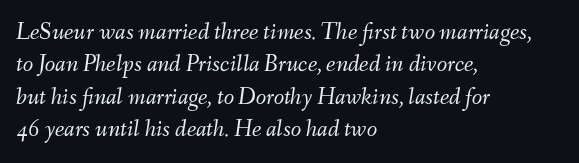
{"italic": "yes", "lean": "right", "slant_degrees": 9, "bold": "no", "underline": "no", "align": "left", "line_spacing": "normal", "line_spacing_ratio": 1.35, "letter_spacing": "normal", "letter_spacing_em": 0.0, "glyph_px": 24}
